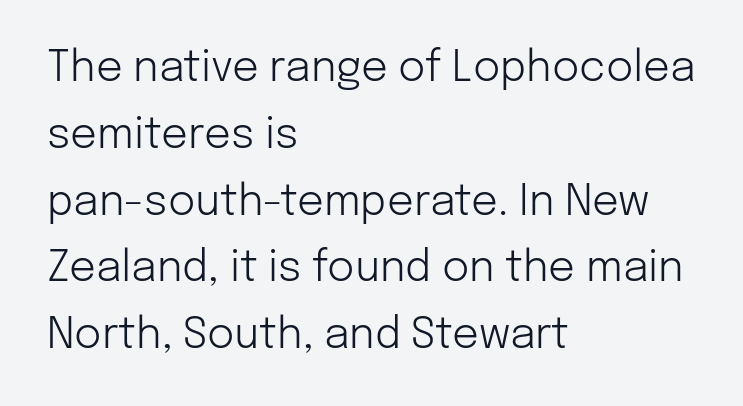
A light-to-regular cut is what we see here. Proportional: the letters do not fall into vertical columns. To sum up the face: it is a sans, with no serifs. If you measured baseline to baseline, you'd find a middling distance. Italic: no, the glyphs are upright roman. Short note: letters normally spaced.
